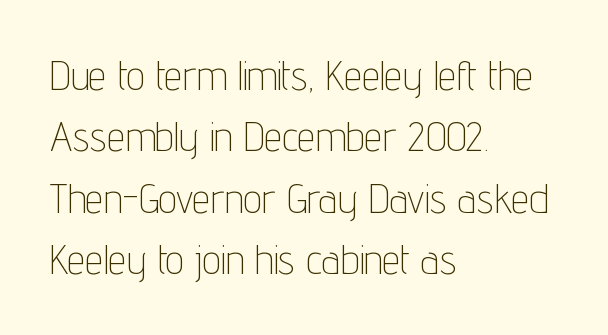
Q: Is the text bold? A: No.
Q: Is the text italic (slanted)? A: No, it is upright.
Q: Is the typeface a serif or a sans-serif typeface? A: Sans-serif.
Q: Is the text underlined? A: No.
Q: How is the paragraph aligned? A: Left-aligned.
Q: Is the spacing between letters normal or unusually wide? A: Normal.
Q: Is the spacing between lines tight, normal or loose? A: Normal.
Q: Width (condensed, normal, or wide)? A: Condensed.
Q: Stroke contrast? A: Low.
Q: x-height? A: Medium.
Q: Monospaced? A: No.
